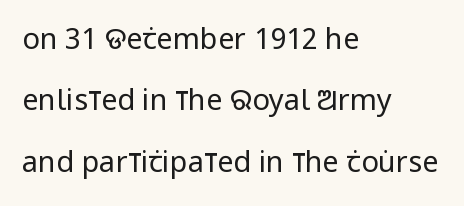
{"serif": "no", "italic": "no", "bold": "no", "weight": "regular", "width": "condensed", "stroke_contrast": "low", "x_height": "large", "monospaced": "no", "underline": "no", "align": "left", "line_spacing": "loose", "line_spacing_ratio": 2.12, "letter_spacing": "normal", "letter_spacing_em": 0.0, "glyph_px": 29}
